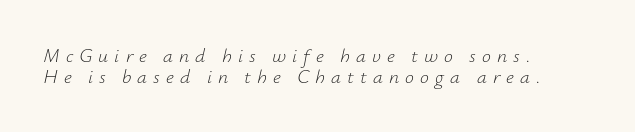
Q: Is the text bold? A: No.
Q: Is the text italic (slanted)? A: Yes, it leans right by about 12 degrees.
Q: Is the text underlined? A: No.
Q: How is the paragraph aligned? A: Left-aligned.
Q: Is the spacing between letters normal or unusually wide? A: Unusually wide.
Q: Is the spacing between lines tight, normal or loose? A: Tight.
